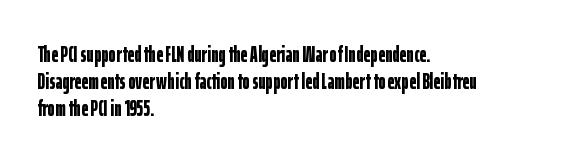
Q: Is the text bold? A: Yes.
Q: Is the text italic (slanted)? A: No, it is upright.
Q: Is the text underlined? A: No.
Q: How is the paragraph aligned? A: Left-aligned.
Q: Is the spacing between letters normal or unusually wide? A: Normal.
